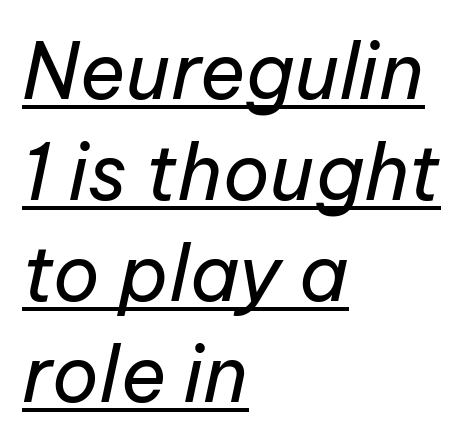
{"italic": "yes", "lean": "right", "slant_degrees": 12, "bold": "no", "weight": "regular", "width": "normal", "stroke_contrast": "low", "x_height": "medium", "monospaced": "no", "underline": "yes", "align": "left", "line_spacing": "normal", "line_spacing_ratio": 1.31, "letter_spacing": "normal", "letter_spacing_em": 0.0, "glyph_px": 77}
